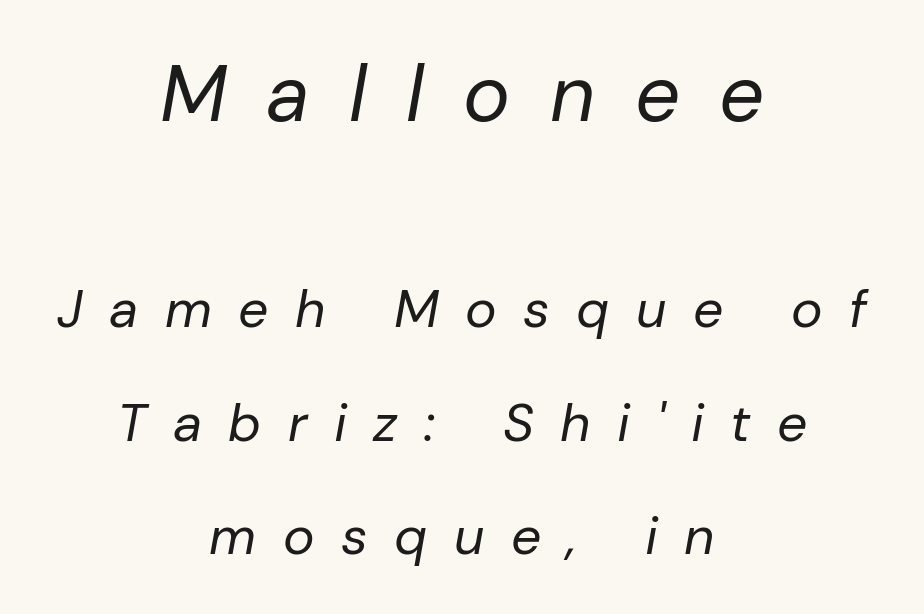
The image shows 79 px regular-weight type, italic (leaning right); set centered, loose line spacing (2.14x), unusually wide letter spacing (+0.5 em), not underlined; the first (top) block is 1.49x larger; low stroke contrast and a medium x-height.
